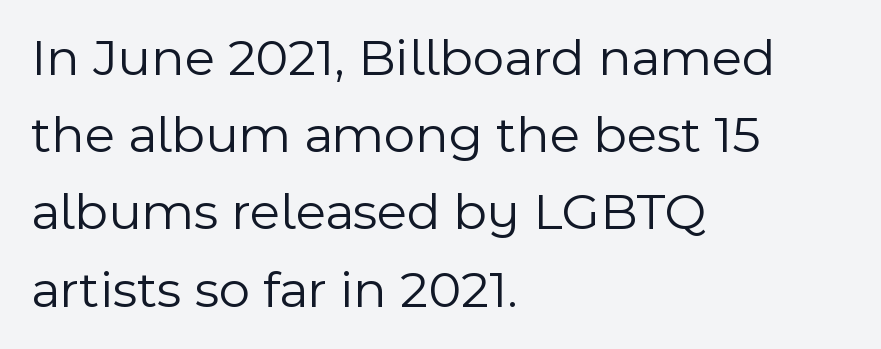
{"serif": "no", "italic": "no", "bold": "no", "weight": "light", "width": "normal", "x_height": "medium", "monospaced": "no", "underline": "no", "align": "left", "line_spacing": "normal", "line_spacing_ratio": 1.43, "letter_spacing": "normal", "letter_spacing_em": 0.0, "glyph_px": 54}
